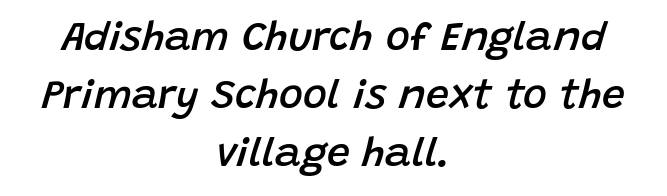
The designer left line spacing at the default. Heft: intermediate — a semibold. Here the glyphs are tracked normally, forming tight word shapes. These lines are centered, leaving both edges ragged.
